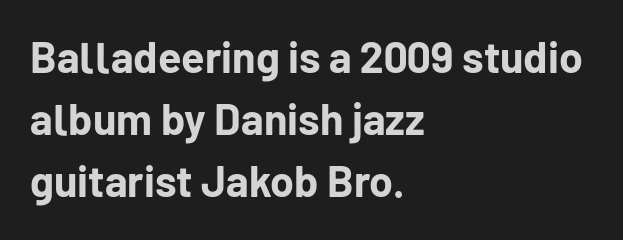
Q: Is the text bold? A: Yes.
Q: Is the text italic (slanted)? A: No, it is upright.
Q: Is the typeface a serif or a sans-serif typeface? A: Sans-serif.
Q: Is the text underlined? A: No.
Q: How is the paragraph aligned? A: Left-aligned.
Q: Is the spacing between letters normal or unusually wide? A: Normal.
Q: Is the spacing between lines tight, normal or loose? A: Normal.
Q: Width (condensed, normal, or wide)? A: Normal.
Q: Stroke contrast? A: Low.
Q: x-height? A: Medium.
Q: Monospaced? A: No.
